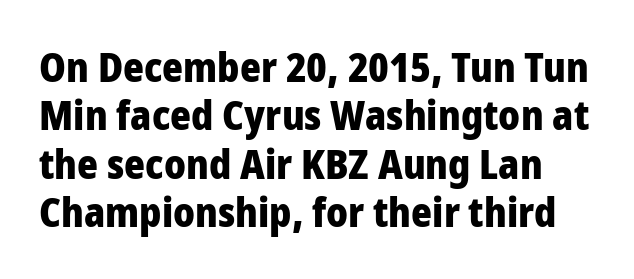
Serif or sans? Sans — the stroke terminals are bare. Lines of text with bare space underneath. Here the glyphs are tracked normally, forming tight word shapes. Ordinary non-slanted type is in use. Chunky letters — that's bold for sure.
